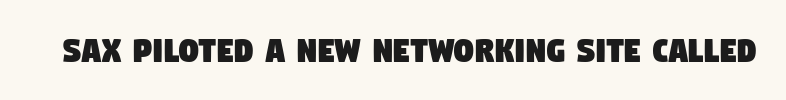
Q: Is the typeface a serif or a sans-serif typeface? A: Sans-serif.
Q: Is the text underlined? A: No.
Q: Is the spacing between letters normal or unusually wide? A: Normal.
Q: Width (condensed, normal, or wide)? A: Condensed.
Q: Stroke contrast? A: Low.
Q: x-height? A: Large.
Q: Monospaced? A: No.
